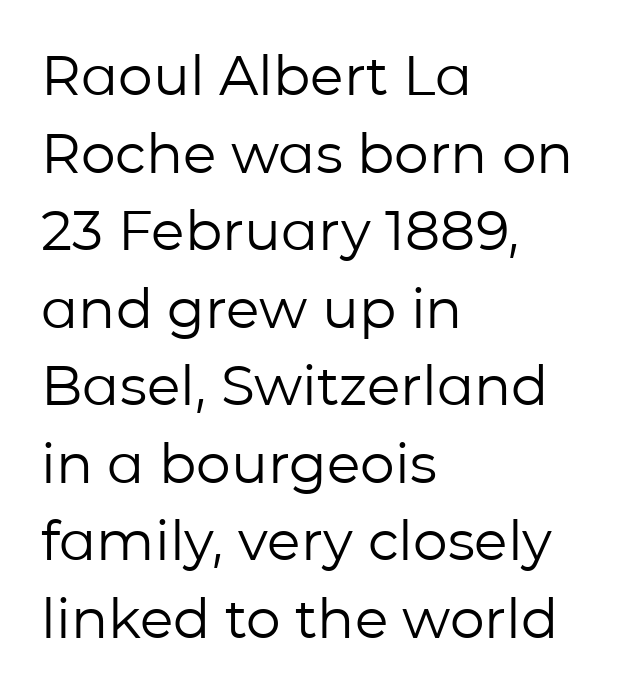
{"serif": "no", "italic": "no", "bold": "no", "weight": "regular", "width": "normal", "stroke_contrast": "low", "x_height": "medium", "monospaced": "no", "underline": "no", "align": "left", "line_spacing": "normal", "line_spacing_ratio": 1.41, "letter_spacing": "normal", "letter_spacing_em": 0.0, "glyph_px": 55}
